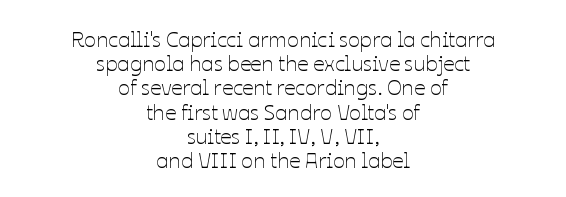
The image shows 22 px text type, upright; set centered, tight line spacing (1.1x), normal letter spacing, not underlined.
